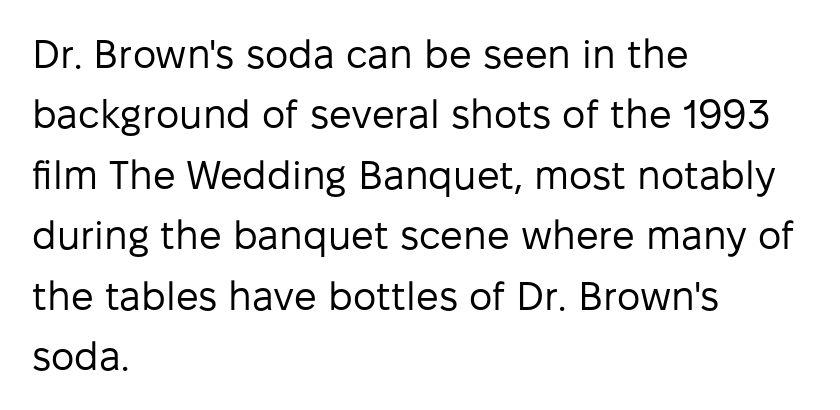
Compared with a centered layout, this one pins lines to the left instead. The glyphs in this specimen are sans serif. Plain, unruled lines of type. How are the letters spaced? Ordinarily, with no added tracking. Do the characters align in a grid? No, the font is proportional. The letters look calm and open, with moderate or lighter stems.
